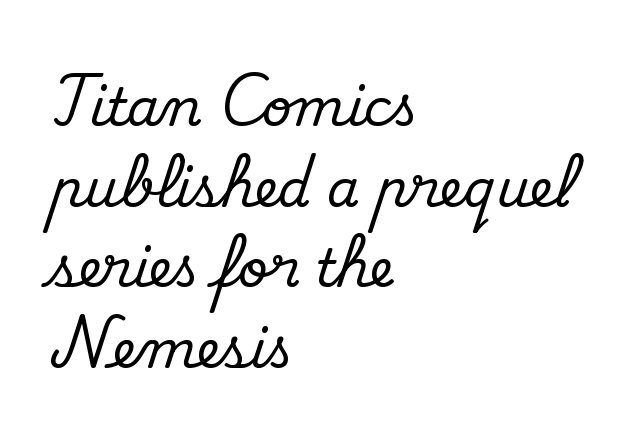
Lines of text with bare space underneath. Letter spacing: default. Observe the serifs anchoring each vertical stroke in this sample. Do the characters align in a grid? No, the font is proportional.
